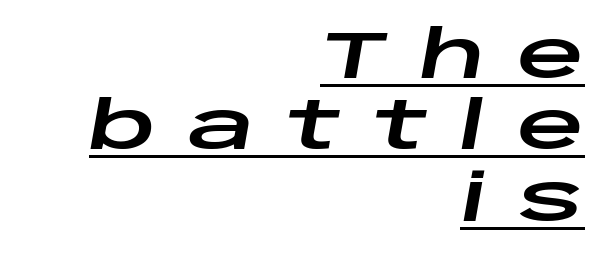
Horizontal alignment here is rightward, an uncommon choice for prose. How are the letters spaced? Widely, with obvious added tracking. Students, observe: this is what under-led, compact text looks like. Each line of the rendering has a horizontal stroke beneath the glyphs. The passage shown is typed in a proportional face where columns would drift. The face used here has a pronounced slope to its letters.
